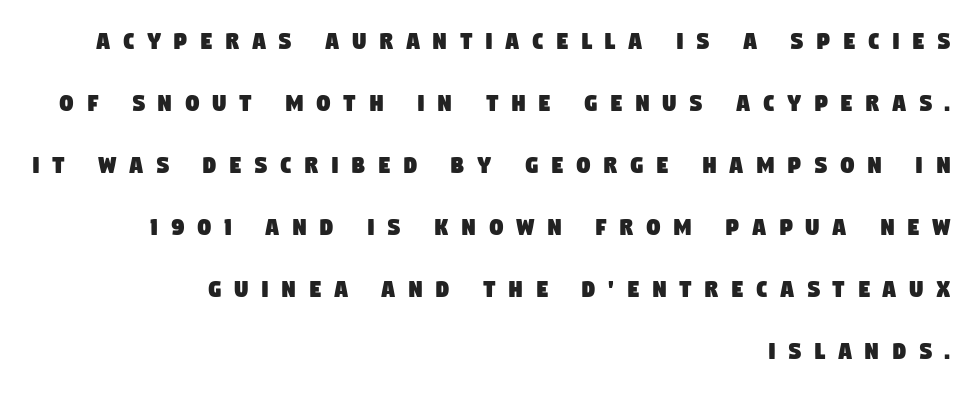
Q: Is the text underlined? A: No.
Q: How is the paragraph aligned? A: Right-aligned.
Q: Is the spacing between letters normal or unusually wide? A: Unusually wide.
Q: Is the spacing between lines tight, normal or loose? A: Loose.
